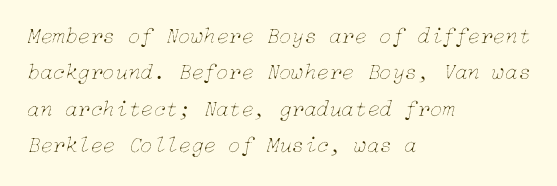
{"italic": "yes", "lean": "right", "slant_degrees": 15, "bold": "no", "underline": "no", "align": "left", "line_spacing": "normal", "line_spacing_ratio": 1.58, "letter_spacing": "normal", "letter_spacing_em": 0.0, "glyph_px": 23}
